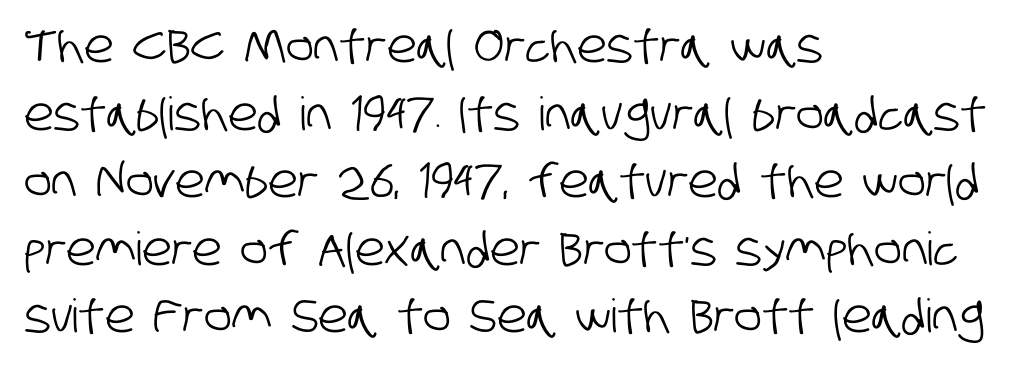
The image shows 46 px condensed sans-serif type; set left-aligned, normal line spacing (1.47x), normal letter spacing, not underlined; low stroke contrast and a large x-height.
